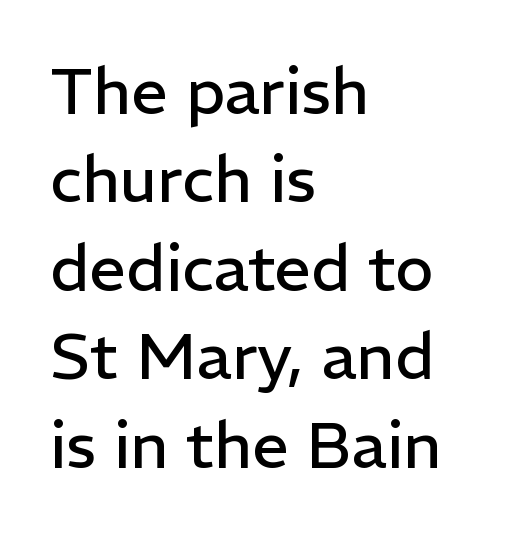
Q: Is the text bold? A: No.
Q: Is the text italic (slanted)? A: No, it is upright.
Q: Is the typeface a serif or a sans-serif typeface? A: Sans-serif.
Q: Is the text underlined? A: No.
Q: How is the paragraph aligned? A: Left-aligned.
Q: Is the spacing between letters normal or unusually wide? A: Normal.
Q: Is the spacing between lines tight, normal or loose? A: Normal.
Q: Width (condensed, normal, or wide)? A: Normal.
Q: Stroke contrast? A: Low.
Q: x-height? A: Medium.
Q: Monospaced? A: No.
